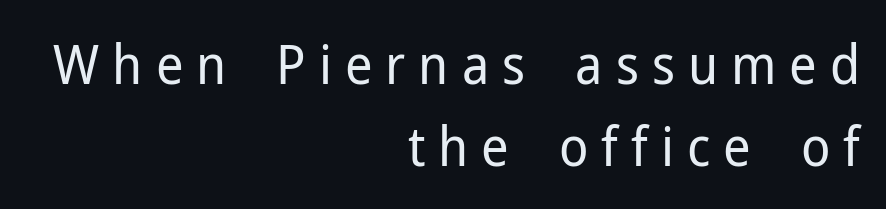
This reads as an unemphasized weight, regular at the heaviest. The vertical gap from one line to the next is medium. Designer's note — italics off, roman on. Varying glyph widths throughout — classic text-font behaviour. Font category for this specimen: sans-serif.
